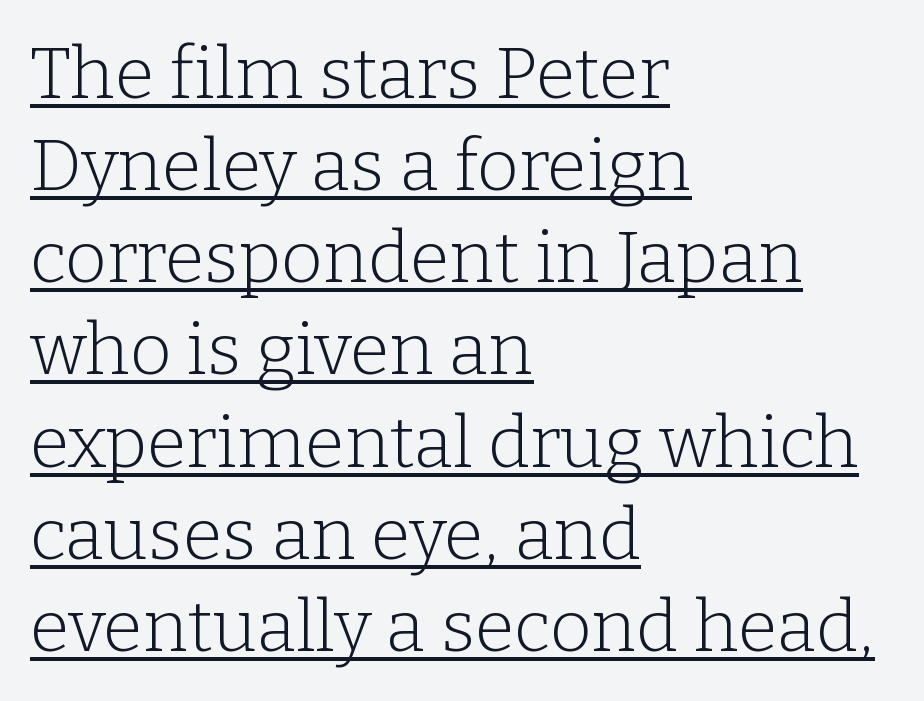
{"serif": "yes", "italic": "no", "bold": "no", "weight": "light", "width": "normal", "stroke_contrast": "low", "x_height": "medium", "monospaced": "no", "underline": "yes", "align": "left", "line_spacing": "normal", "line_spacing_ratio": 1.28, "letter_spacing": "normal", "letter_spacing_em": 0.0, "glyph_px": 72}
